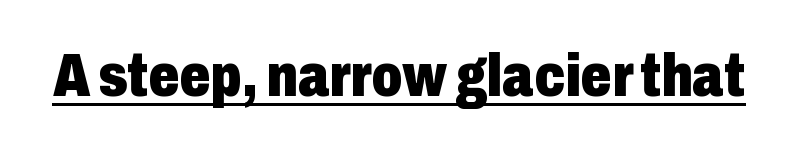
The image shows 61 px heavy, condensed sans-serif type, upright; set normal letter spacing, underlined; low stroke contrast and a medium x-height.
